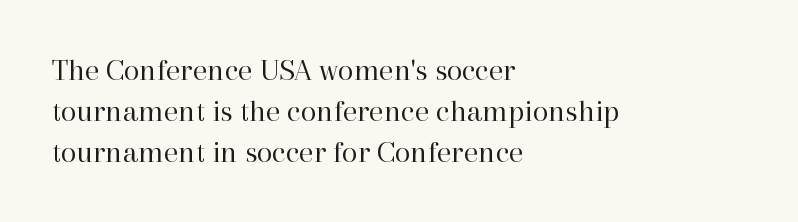
The image shows 32 px regular-weight serif type, upright; set left-aligned, normal line spacing (1.28x), normal letter spacing, not underlined; high stroke contrast and a medium x-height.
